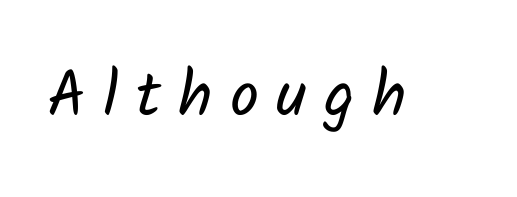
Is this a heavy cut? Hardly; it is regular or lighter. The glyphs in this specimen are sans serif. A typesetter would call this proportional, since set widths differ per character. Honestly, the letter spacing is so wide it's the main thing you notice. The gap between lines stays unmarked.
